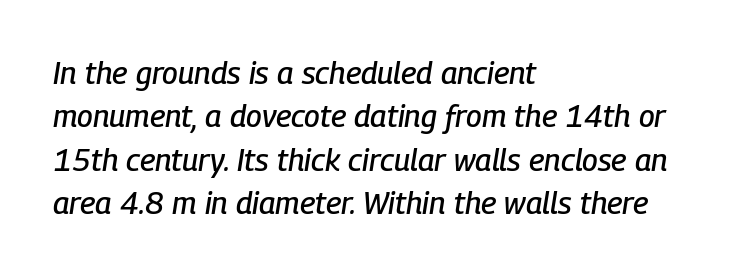
Rows of type keep a routine distance in the vertical direction. The letters are slanted; this is an italic face. Rule under the text: the space is simply empty. Typeset ragged right — the left edge is the straight one. Here the designer chose a conventional face with non-uniform glyph widths.
